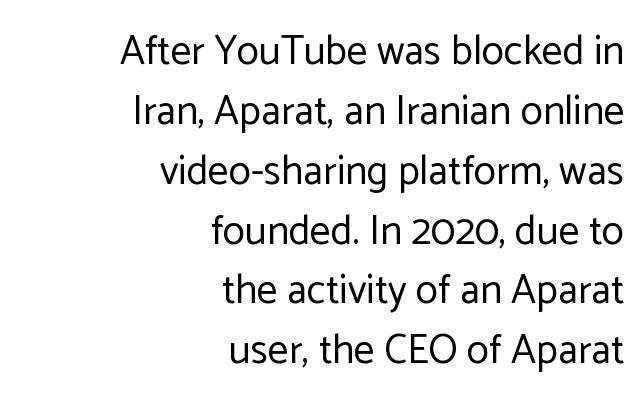
The designer left line spacing at the default. Each row of text sits above clean, open space. Ordinary non-slanted type is in use. You could not count columns in this text — the font is proportionally spaced. The gaps between neighbouring characters are ordinary and unremarkable.
